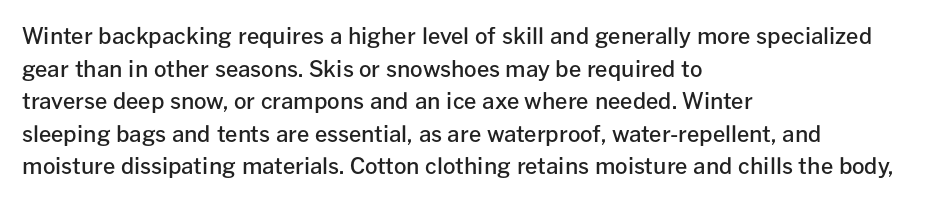
{"italic": "no", "bold": "semi", "underline": "no", "align": "left", "line_spacing": "normal", "line_spacing_ratio": 1.48, "letter_spacing": "normal", "letter_spacing_em": 0.0, "glyph_px": 22}
